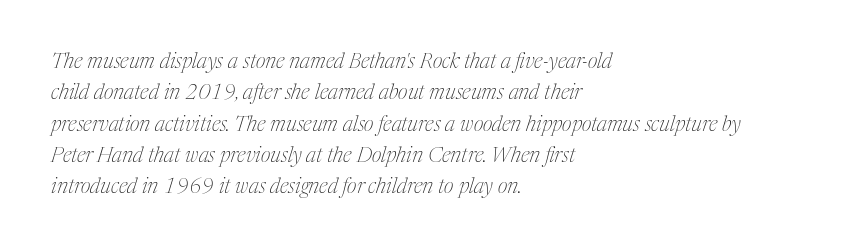
Honestly, there is no underline to notice here at all. The vertical gap from one line to the next is medium. No extra tracking has been applied to these lines. The letters are slanted; this is an italic face. This rendering uses left alignment, leaving the right contour irregular. Weight: regular or lighter.
